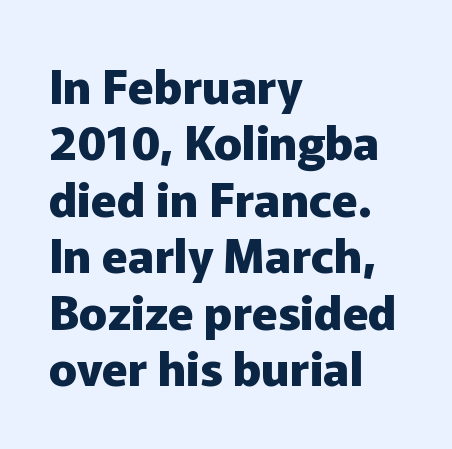
Q: Is the text bold? A: Yes.
Q: Is the text italic (slanted)? A: No, it is upright.
Q: Is the typeface a serif or a sans-serif typeface? A: Sans-serif.
Q: Is the text underlined? A: No.
Q: How is the paragraph aligned? A: Left-aligned.
Q: Is the spacing between letters normal or unusually wide? A: Normal.
Q: Width (condensed, normal, or wide)? A: Normal.
Q: Stroke contrast? A: Low.
Q: x-height? A: Medium.
Q: Monospaced? A: No.
